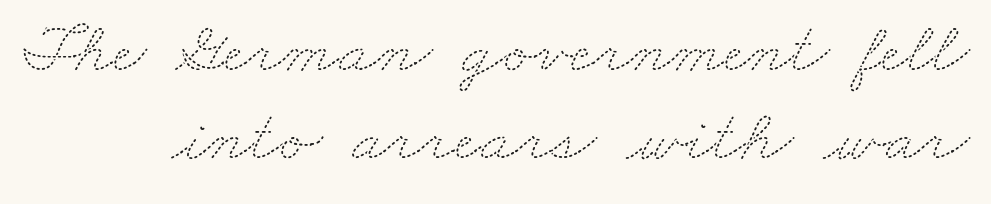
The image shows 73 px thin, wide type; set line spacing 1.2x, normal letter spacing, not underlined; medium stroke contrast and a small x-height.
